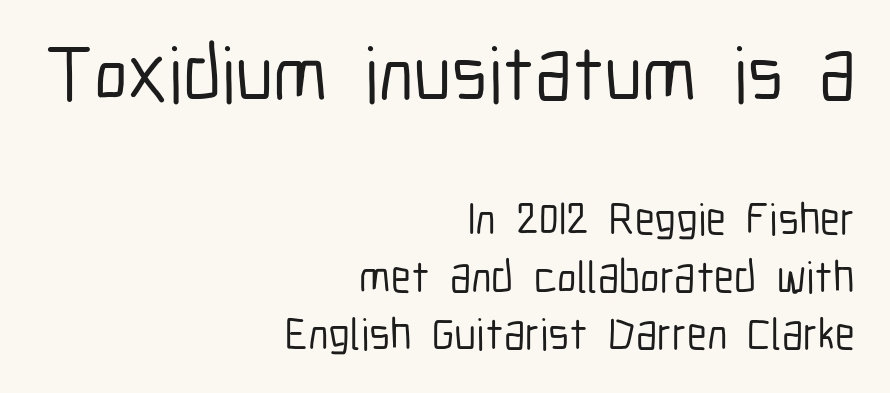
Q: Is the text italic (slanted)? A: No, it is upright.
Q: Is the typeface a serif or a sans-serif typeface? A: Sans-serif.
Q: Is the text underlined? A: No.
Q: How is the paragraph aligned? A: Right-aligned.
Q: Is the spacing between letters normal or unusually wide? A: Normal.
Q: Is the spacing between lines tight, normal or loose? A: Normal.
Q: Which block of text is set in a larger size, the first (top) or the second (bottom)? A: The first (top) one.
Q: Width (condensed, normal, or wide)? A: Condensed.
Q: Stroke contrast? A: Low.
Q: x-height? A: Medium.
Q: Monospaced? A: No.
